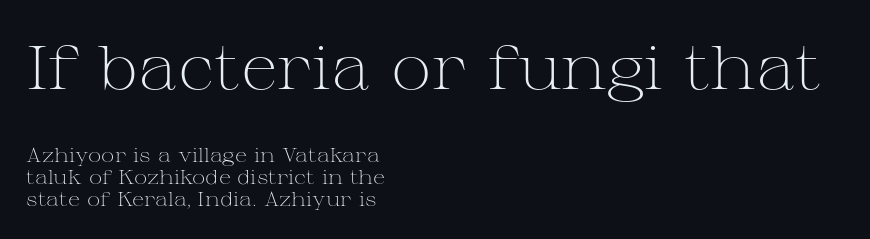
The letters look calm and open, with moderate or lighter stems. Tightly led — the rows are bunched. These lines are rendered in a variable-pitch font. Size contrast runs from large at the top to small at the bottom. The specimen omits any rule beneath the text block's lines.
